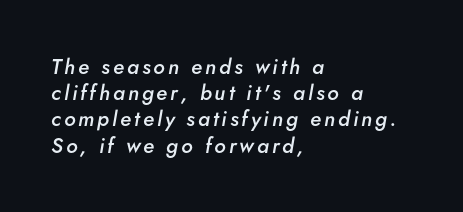
Baseline-to-baseline distance is the conventional proportion of letter height. The gap between lines stays unmarked. The letters are semibold — heavier than regular but short of a full bold. Reading down the block, your eye returns to a fixed left position each line. These lines were composed using italics.
